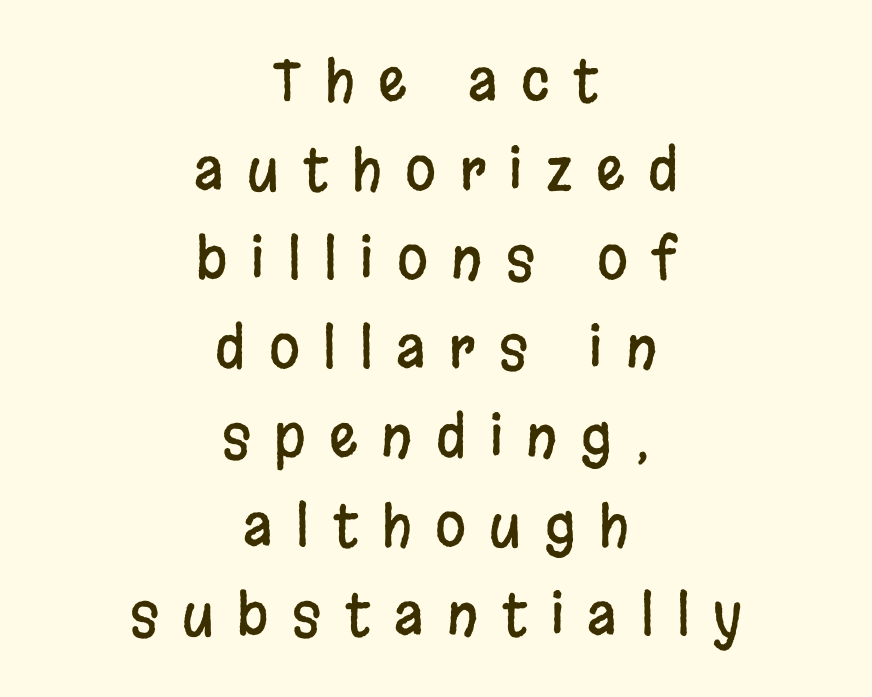
Q: Is the text italic (slanted)? A: No, it is upright.
Q: Is the typeface a serif or a sans-serif typeface? A: Sans-serif.
Q: Is the text underlined? A: No.
Q: How is the paragraph aligned? A: Centered.
Q: Is the spacing between letters normal or unusually wide? A: Unusually wide.
Q: Is the spacing between lines tight, normal or loose? A: Normal.
Q: Width (condensed, normal, or wide)? A: Condensed.
Q: Stroke contrast? A: Low.
Q: x-height? A: Large.
Q: Monospaced? A: No.
